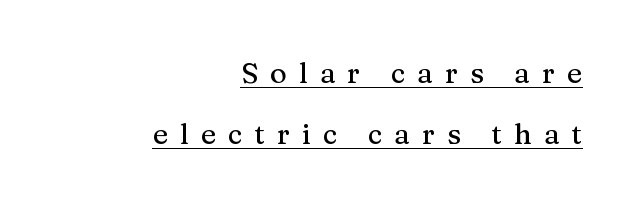
The image shows 29 px serif type, upright; set right-aligned, loose line spacing (2.1x), unusually wide letter spacing (+0.41 em), underlined; medium stroke contrast and a medium x-height.
